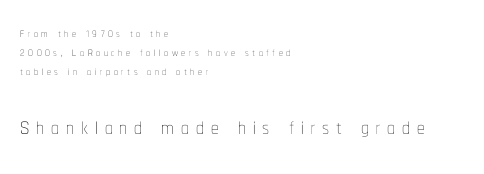
Q: Is the text bold? A: No.
Q: Is the text italic (slanted)? A: No, it is upright.
Q: Is the text underlined? A: No.
Q: How is the paragraph aligned? A: Left-aligned.
Q: Is the spacing between letters normal or unusually wide? A: Unusually wide.
Q: Which block of text is set in a larger size, the first (top) or the second (bottom)? A: The second (bottom) one.
Q: Width (condensed, normal, or wide)? A: Condensed.
Q: Stroke contrast? A: Low.
Q: x-height? A: Medium.
Q: Monospaced? A: No.
